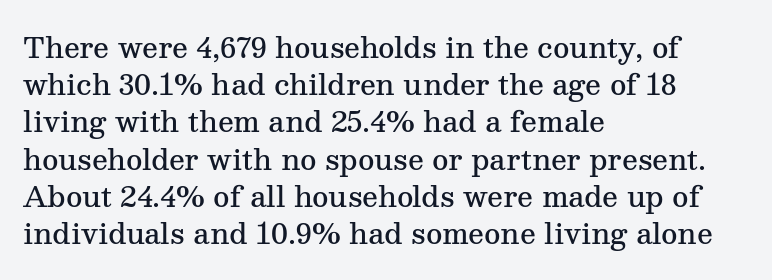
The image shows 28 px semibold serif type, upright; set left-aligned, normal line spacing (1.33x), normal letter spacing, not underlined; medium stroke contrast and a medium x-height.
